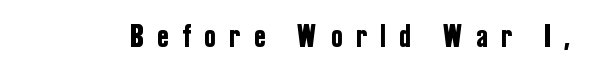
The image shows 32 px condensed sans-serif type, upright; set unusually wide letter spacing (+0.45 em), not underlined; low stroke contrast and a medium x-height.
